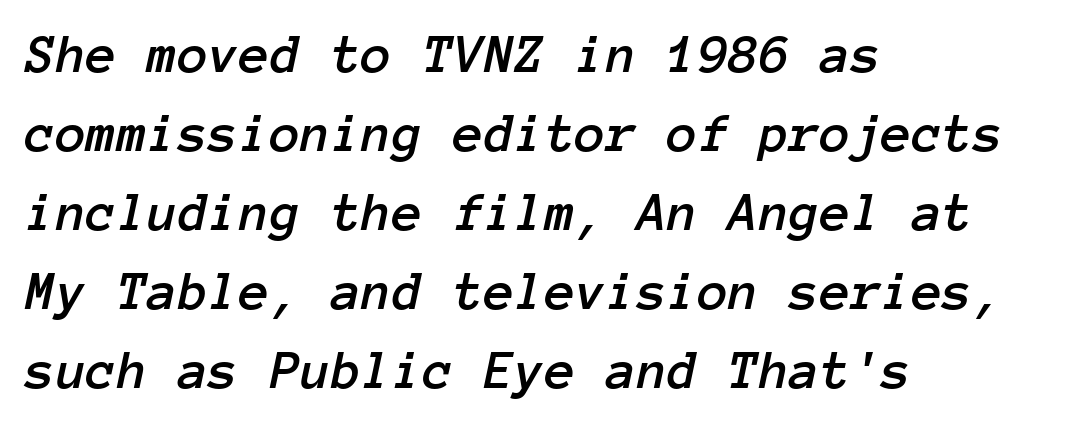
The image shows 56 px text type, italic (leaning right), monospaced; set left-aligned, normal line spacing (1.41x), normal letter spacing, not underlined; low stroke contrast and a medium x-height.
